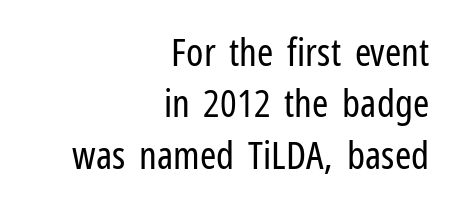
The image shows 39 px regular-weight, condensed sans-serif type, upright; set right-aligned, normal line spacing (1.32x), normal letter spacing, not underlined; low stroke contrast and a medium x-height.
